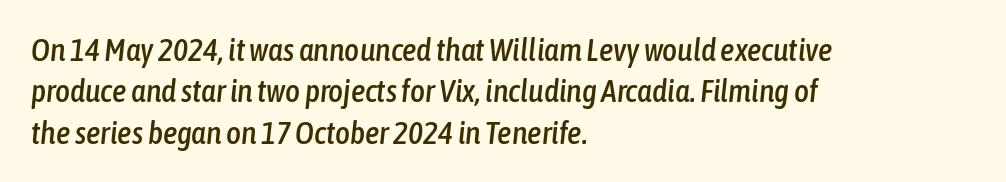
{"italic": "yes", "lean": "right", "slant_degrees": 6, "width": "condensed", "stroke_contrast": "low", "x_height": "medium", "monospaced": "no", "underline": "no", "align": "left", "line_spacing": "normal", "line_spacing_ratio": 1.29, "letter_spacing": "normal", "letter_spacing_em": 0.0, "glyph_px": 32}
